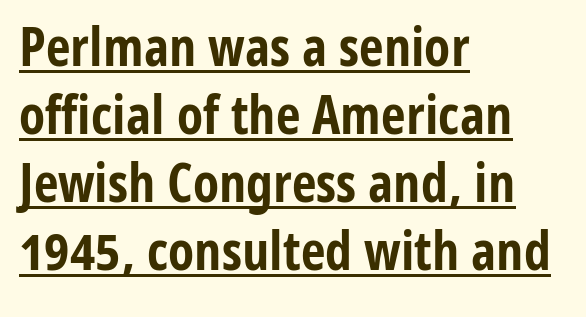
Q: Is the text bold? A: Yes.
Q: Is the text italic (slanted)? A: No, it is upright.
Q: Is the typeface a serif or a sans-serif typeface? A: Sans-serif.
Q: Is the text underlined? A: Yes.
Q: How is the paragraph aligned? A: Left-aligned.
Q: Is the spacing between letters normal or unusually wide? A: Normal.
Q: Is the spacing between lines tight, normal or loose? A: Normal.
Q: Width (condensed, normal, or wide)? A: Condensed.
Q: Stroke contrast? A: Low.
Q: x-height? A: Medium.
Q: Monospaced? A: No.
